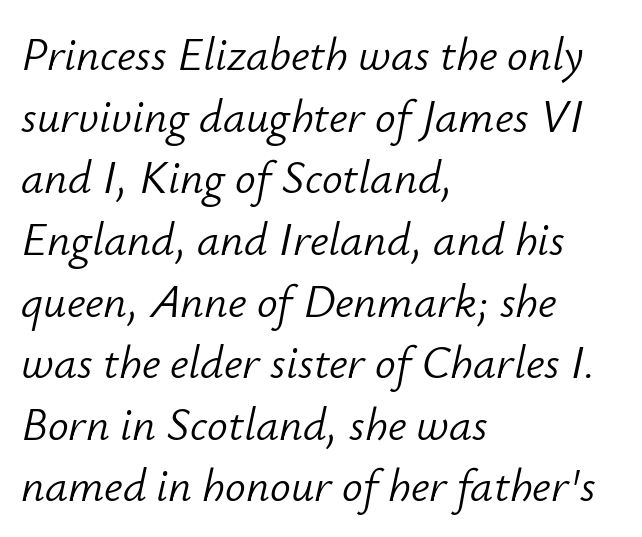
The image shows 46 px light type, italic (leaning right); set left-aligned, normal line spacing (1.34x), normal letter spacing, not underlined; low stroke contrast and a small x-height.
